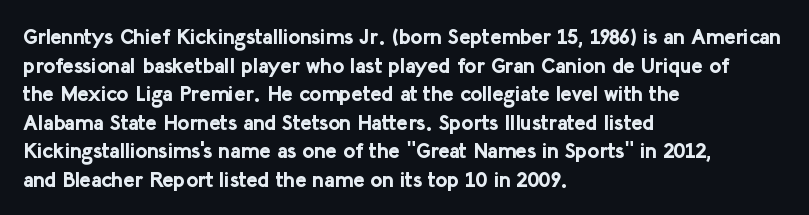
The image shows 21 px bold type, upright; set left-aligned, normal line spacing (1.36x), normal letter spacing, not underlined.
